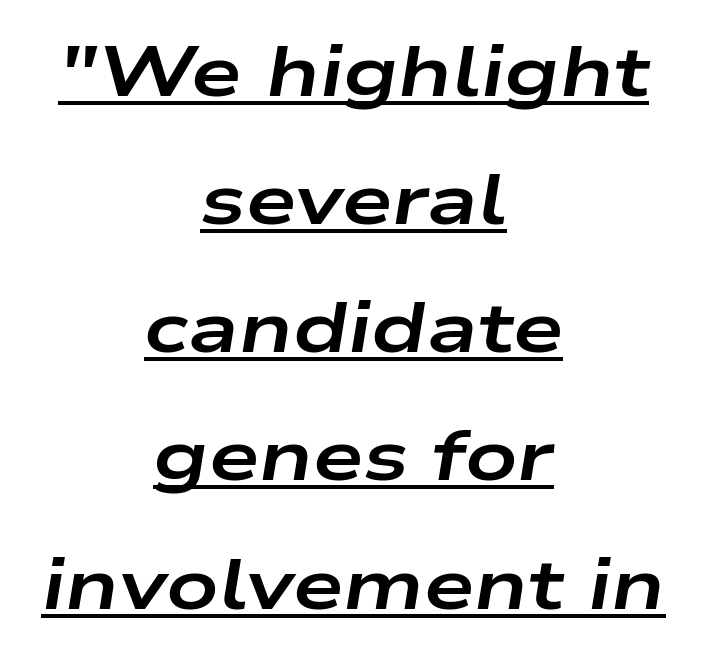
The image shows 72 px bold, wide type, italic (leaning right); set centered, line spacing 1.78x, normal letter spacing, underlined; low stroke contrast and a medium x-height.
